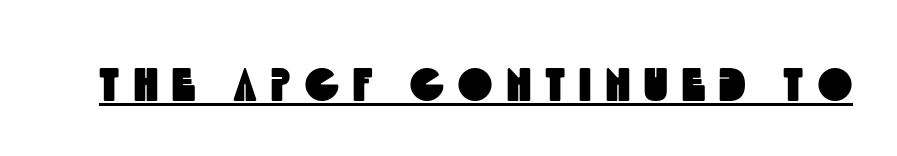
Caption: lettering with a line underneath. Words appear elongated and porous because spacing is wide. The rendering uses natural spacing where letterforms have individual widths. The text was rendered using a sans face with plain stroke endings.
